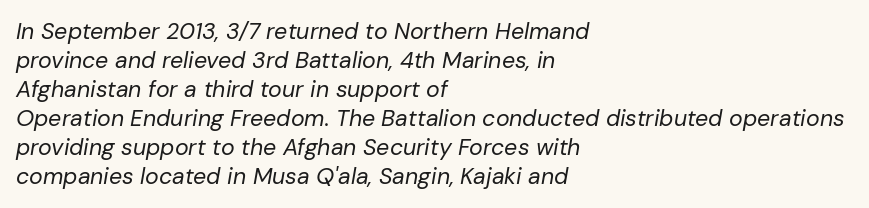
{"italic": "yes", "lean": "right", "slant_degrees": 10, "bold": "no", "underline": "no", "align": "left", "line_spacing": "normal", "line_spacing_ratio": 1.26, "letter_spacing": "normal", "letter_spacing_em": 0.0, "glyph_px": 23}
